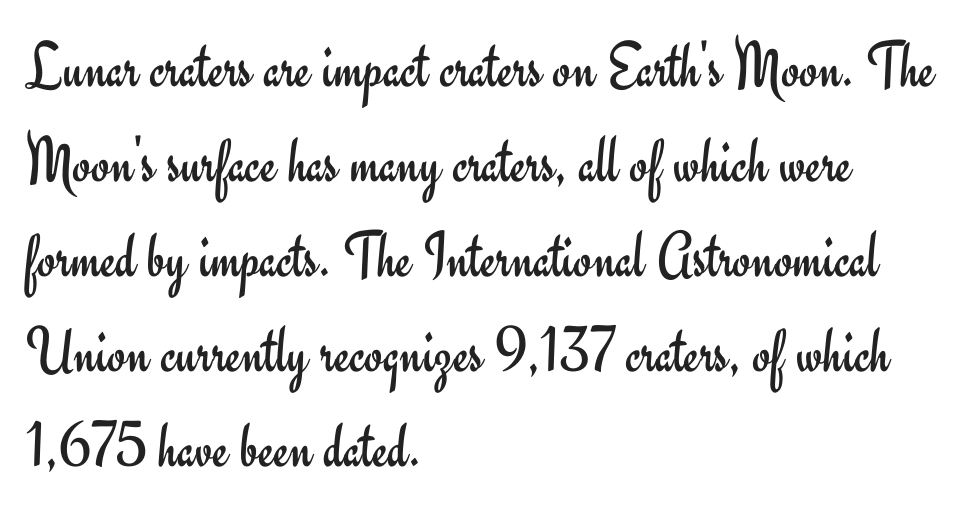
Q: Is the text bold? A: No.
Q: Is the text italic (slanted)? A: Yes.
Q: Is the typeface a serif or a sans-serif typeface? A: Sans-serif.
Q: Is the text underlined? A: No.
Q: How is the paragraph aligned? A: Left-aligned.
Q: Is the spacing between letters normal or unusually wide? A: Normal.
Q: Is the spacing between lines tight, normal or loose? A: Normal.
Q: Width (condensed, normal, or wide)? A: Normal.
Q: Stroke contrast? A: Low.
Q: x-height? A: Small.
Q: Monospaced? A: No.
